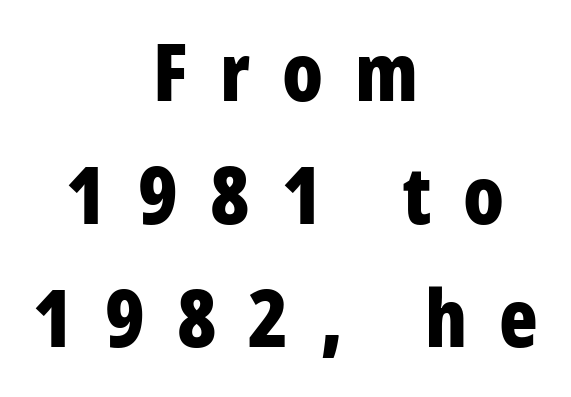
{"serif": "no", "italic": "no", "bold": "yes", "weight": "bold", "width": "condensed", "stroke_contrast": "low", "x_height": "large", "monospaced": "no", "underline": "no", "align": "center", "line_spacing": "normal", "line_spacing_ratio": 1.54, "letter_spacing": "wide", "letter_spacing_em": 0.4, "glyph_px": 80}
